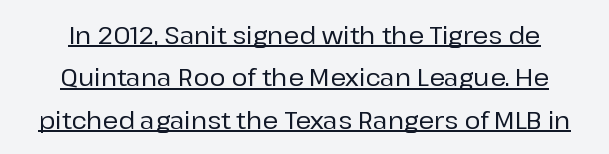
{"italic": "no", "underline": "yes", "line_spacing_ratio": 1.77, "letter_spacing": "normal", "letter_spacing_em": 0.0, "glyph_px": 24}
